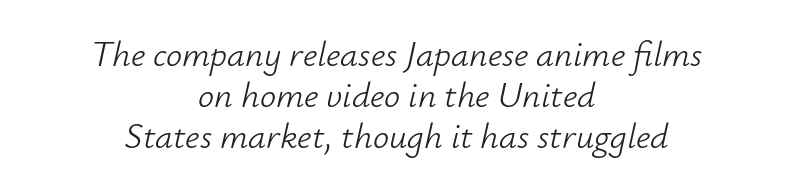
The image shows 36 px light type, italic (leaning right); set centered, tight line spacing (1.14x), normal letter spacing, not underlined; low stroke contrast and a small x-height.
